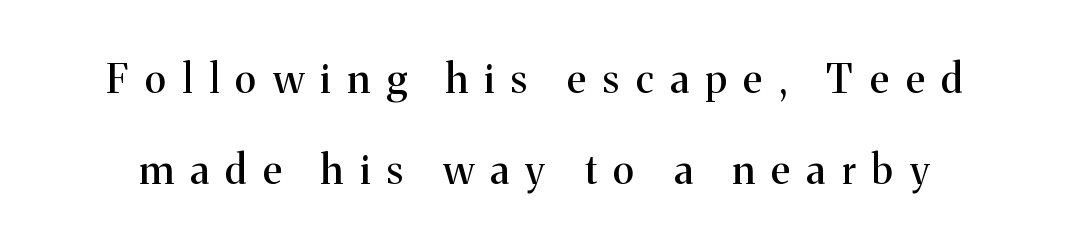
Q: Is the text italic (slanted)? A: No, it is upright.
Q: Is the typeface a serif or a sans-serif typeface? A: Serif.
Q: Is the text underlined? A: No.
Q: Is the spacing between letters normal or unusually wide? A: Unusually wide.
Q: Is the spacing between lines tight, normal or loose? A: Loose.
Q: Width (condensed, normal, or wide)? A: Normal.
Q: Stroke contrast? A: Medium.
Q: x-height? A: Medium.
Q: Monospaced? A: No.
